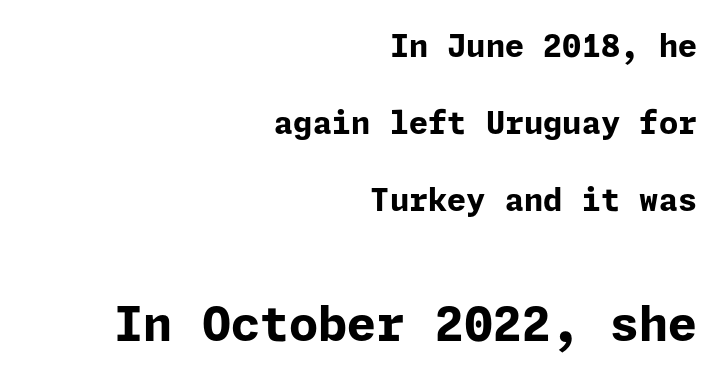
The image shows 47 px bold sans-serif type, upright; set right-aligned, loose line spacing (2.49x), normal letter spacing, not underlined; the second (bottom) block is 1.52x larger; low stroke contrast and a medium x-height.
